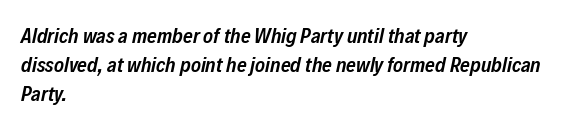
The image shows 21 px text type, italic (leaning right); set left-aligned, normal line spacing (1.37x), normal letter spacing, not underlined.
